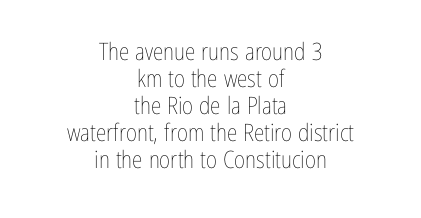
The image shows 24 px text type, upright; set centered, tight line spacing (1.13x), normal letter spacing, not underlined.
